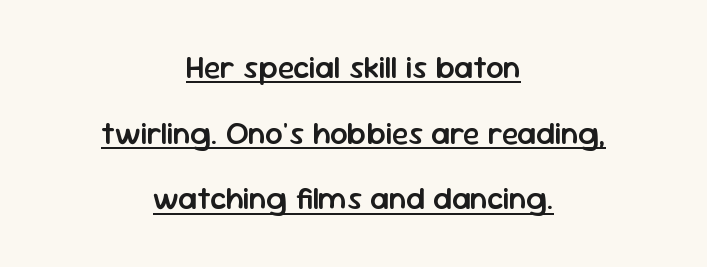
Honestly, the rows look like they've been pulled way apart. Ordinary non-slanted type is in use. Note the varied advance widths — an 'i' is clearly narrower than an 'm'. A typographer would call this underscored text.
